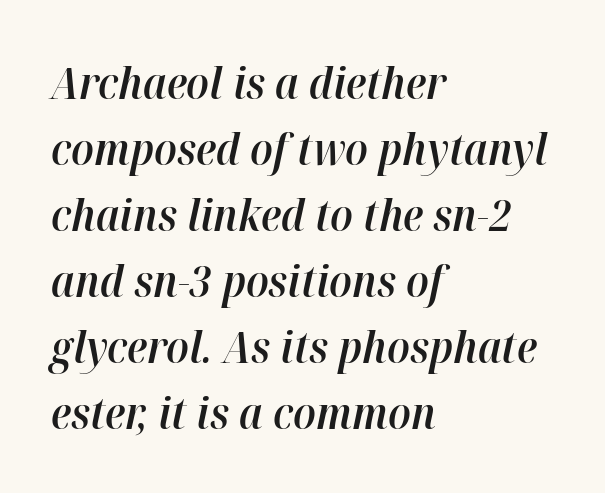
No word sits above an underline. The passage shown leans; its letterforms are oblique. Spacing verdict: proportional, widths tailored to each character. Honestly, the row spacing looks completely unremarkable. Spacing between characters is what you'd get straight out of the box. This is the in-between weight designers call semibold or demi.
